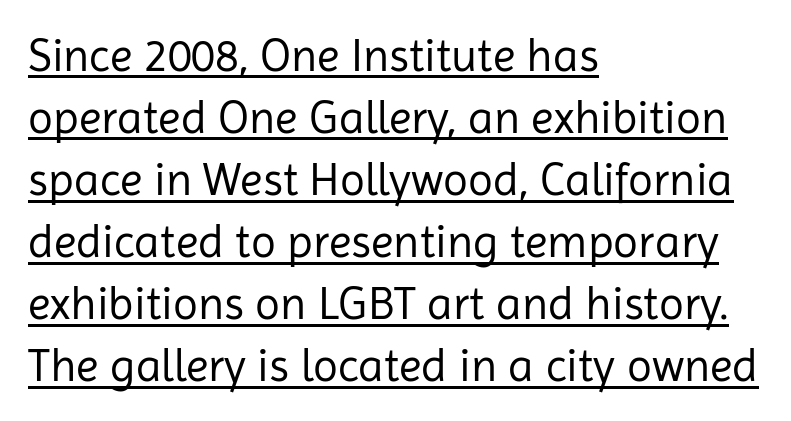
{"serif": "no", "italic": "no", "bold": "no", "weight": "regular", "width": "normal", "stroke_contrast": "low", "x_height": "medium", "monospaced": "no", "underline": "yes", "align": "left", "line_spacing": "normal", "line_spacing_ratio": 1.35, "letter_spacing": "normal", "letter_spacing_em": 0.0, "glyph_px": 46}
